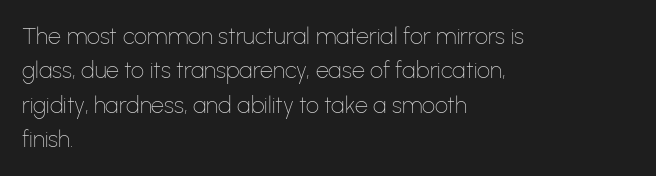
Observe the ordinary spacing: letters are neighbours, not strangers. Only glyphs here, with clear space below each row. Honestly, the row spacing looks completely unremarkable. No letter is thick-stroked: the sample isn't bold.
